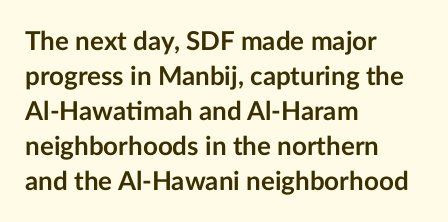
{"italic": "no", "bold": "yes", "underline": "no", "align": "left", "line_spacing": "normal", "line_spacing_ratio": 1.35, "letter_spacing": "normal", "letter_spacing_em": 0.0, "glyph_px": 26}
